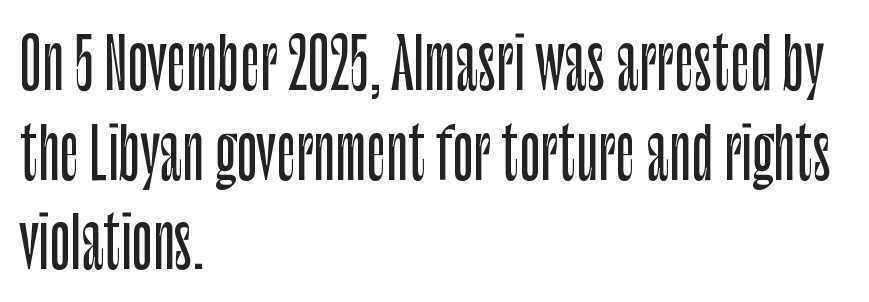
The image shows 69 px condensed sans-serif type, upright; set left-aligned, normal line spacing (1.3x), normal letter spacing, not underlined; low stroke contrast and a large x-height.
